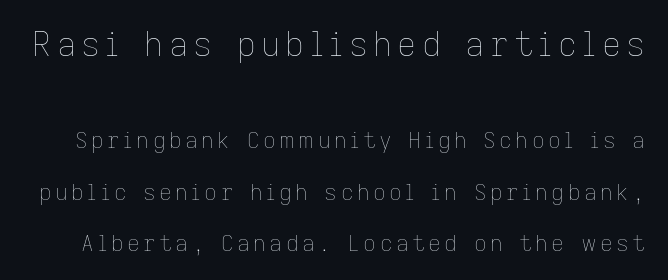
Q: Is the text bold? A: No.
Q: Is the text italic (slanted)? A: No, it is upright.
Q: Is the text underlined? A: No.
Q: Is the spacing between lines tight, normal or loose? A: Loose.
Q: Which block of text is set in a larger size, the first (top) or the second (bottom)? A: The first (top) one.
Q: Width (condensed, normal, or wide)? A: Normal.
Q: Stroke contrast? A: Low.
Q: x-height? A: Medium.
Q: Monospaced? A: No.
